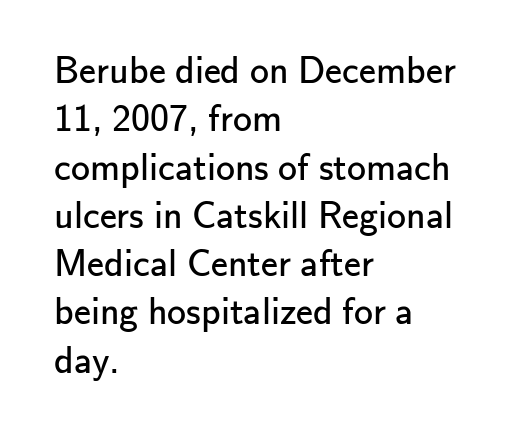
Posture: straight, roman, zero tilt. The vertical gap from one line to the next is medium. The glyphs in this specimen are sans serif. The face used here is proportionally spaced, like ordinary book or web type. Lines of text with bare space underneath. Nothing unusual about the tracking: characters are spaced as the font intends.
